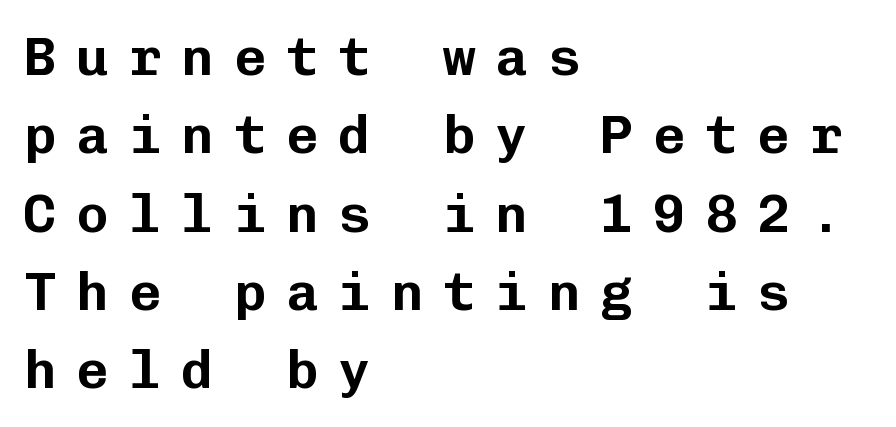
Regular leading. In terms of letterspacing, this is a distinctly airy, spread setting. Posture: straight, roman, zero tilt. Teacher's note: observe the even left margin — that is flush-left alignment. No feet cap the strokes, marking this as sans-serif type.
